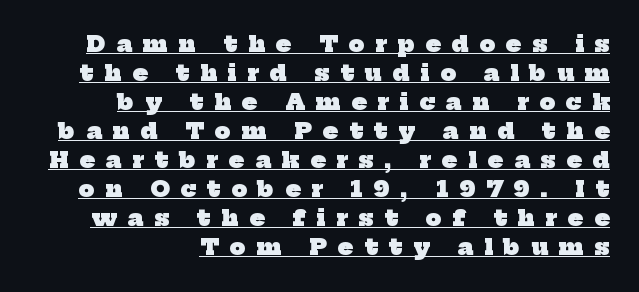
Each new line begins a customary step beneath the previous one. Pretty heavy lettering here — definitely bold. The face used here is rendered with a markedly widened letterfit. Alignment: flush right. Caption: lettering with a line underneath.
